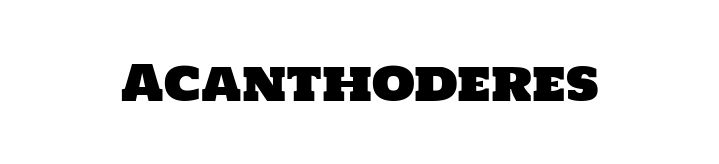
Each letter keeps its own natural width here, so spacing adapts to shape. Nobody drew a line under any word here. Font category for this specimen: sans-serif. The type is set solid horizontally, with unmodified tracking.
